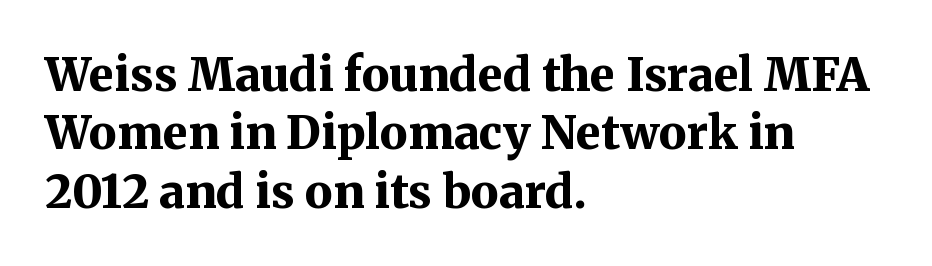
The image shows 46 px bold serif type, upright; set left-aligned, normal line spacing (1.27x), normal letter spacing, not underlined; medium stroke contrast and a medium x-height.
